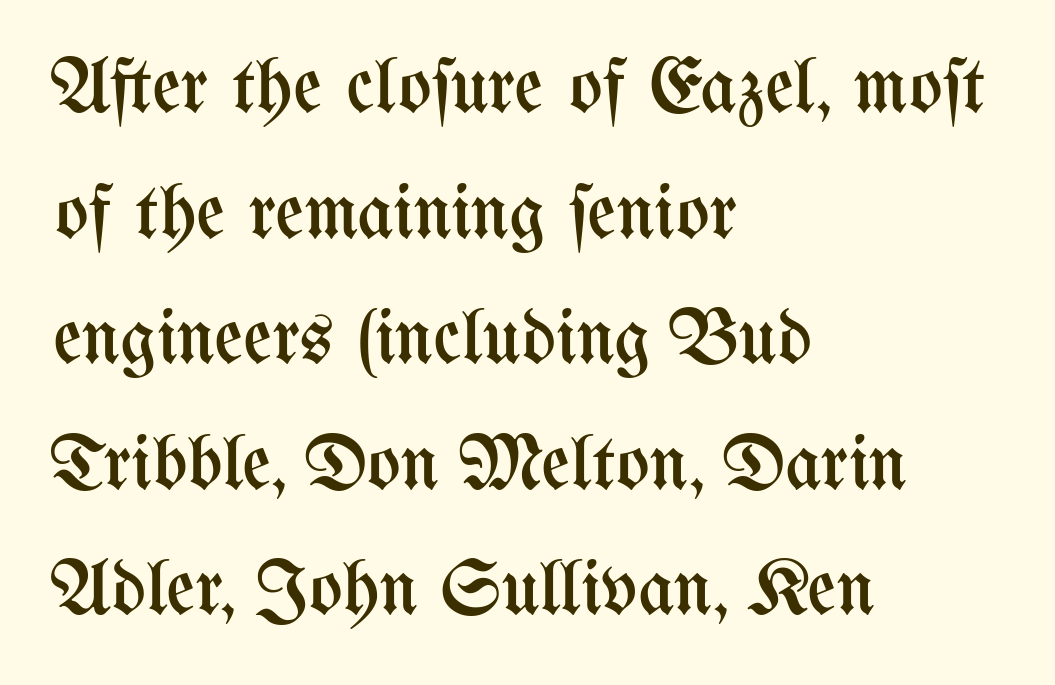
{"italic": "no", "bold": "no", "weight": "regular", "width": "condensed", "stroke_contrast": "medium", "x_height": "medium", "monospaced": "no", "underline": "no", "align": "left", "line_spacing": "normal", "line_spacing_ratio": 1.59, "letter_spacing": "normal", "letter_spacing_em": 0.0, "glyph_px": 79}
